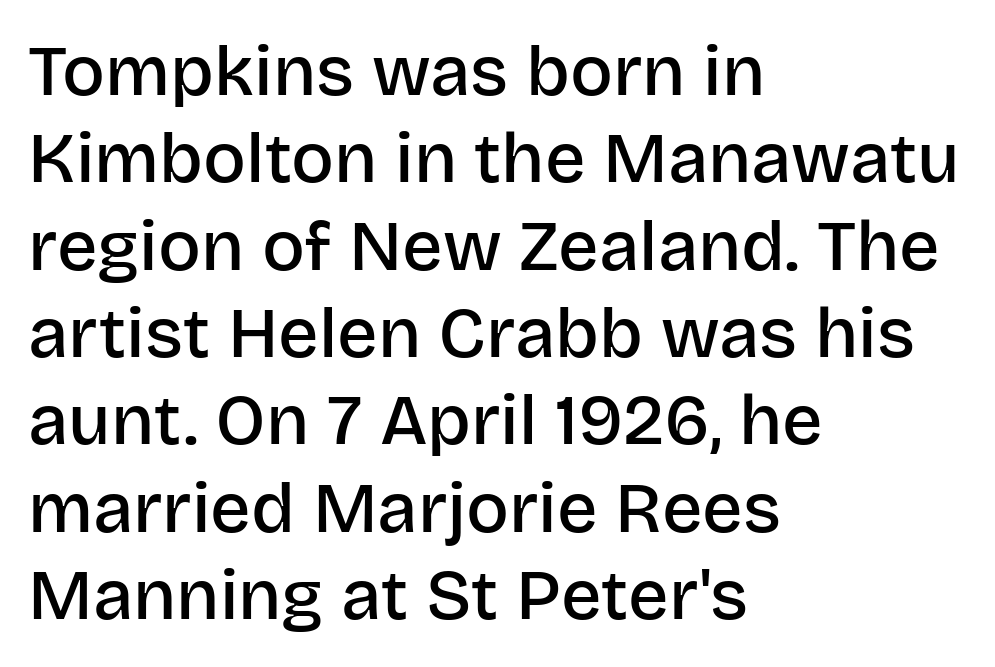
Q: Is the text bold? A: Semi-bold.
Q: Is the text italic (slanted)? A: No, it is upright.
Q: Is the typeface a serif or a sans-serif typeface? A: Sans-serif.
Q: Is the text underlined? A: No.
Q: How is the paragraph aligned? A: Left-aligned.
Q: Is the spacing between letters normal or unusually wide? A: Normal.
Q: Width (condensed, normal, or wide)? A: Normal.
Q: Stroke contrast? A: Low.
Q: x-height? A: Large.
Q: Monospaced? A: No.
